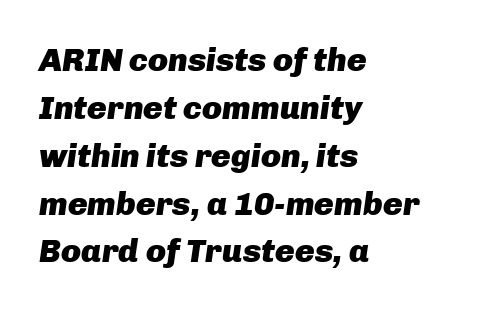
Q: Is the text bold? A: Yes.
Q: Is the text italic (slanted)? A: Yes, it leans right by about 8 degrees.
Q: Is the text underlined? A: No.
Q: How is the paragraph aligned? A: Left-aligned.
Q: Is the spacing between letters normal or unusually wide? A: Normal.
Q: Is the spacing between lines tight, normal or loose? A: Normal.
Q: Width (condensed, normal, or wide)? A: Normal.
Q: Stroke contrast? A: Low.
Q: x-height? A: Medium.
Q: Monospaced? A: No.
